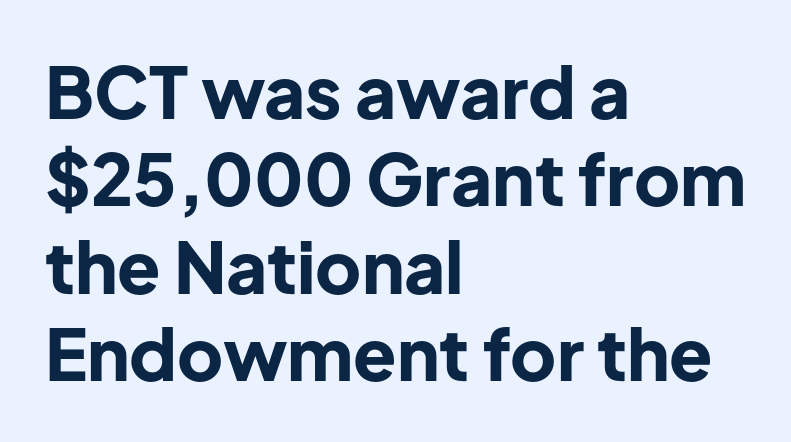
Q: Is the text bold? A: Yes.
Q: Is the text italic (slanted)? A: No, it is upright.
Q: Is the typeface a serif or a sans-serif typeface? A: Sans-serif.
Q: Is the text underlined? A: No.
Q: How is the paragraph aligned? A: Left-aligned.
Q: Is the spacing between letters normal or unusually wide? A: Normal.
Q: Width (condensed, normal, or wide)? A: Normal.
Q: Stroke contrast? A: Low.
Q: x-height? A: Medium.
Q: Monospaced? A: No.
